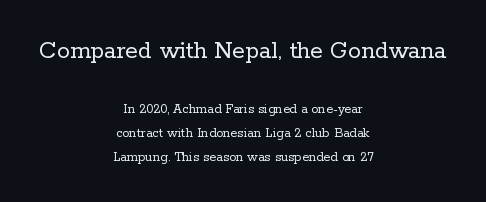
Here the first block reads like a headline and the second like body copy. Students, note that the glyphs here touch the page at normal intervals. The rows are spaced the way most documents space them. Descenders hang freely into open space. The typesetting does not lean heavy: it is not bold.
